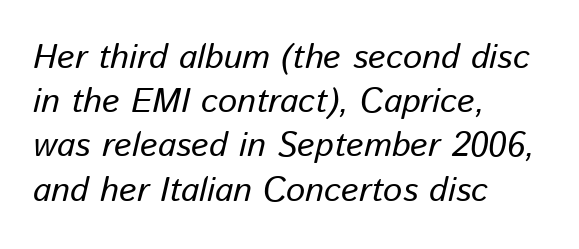
{"italic": "yes", "lean": "right", "slant_degrees": 13, "width": "normal", "stroke_contrast": "low", "x_height": "medium", "monospaced": "no", "underline": "no", "align": "left", "line_spacing": "normal", "line_spacing_ratio": 1.3, "letter_spacing": "normal", "letter_spacing_em": 0.0, "glyph_px": 34}
